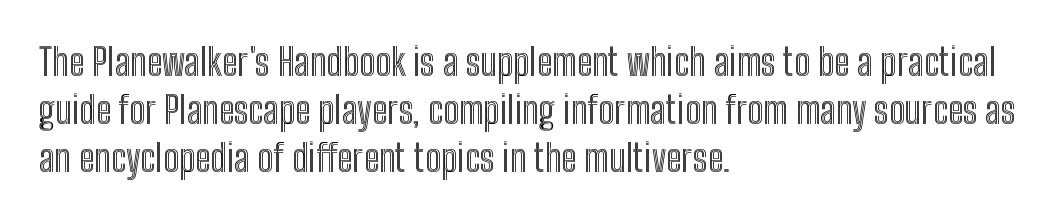
{"italic": "no", "width": "condensed", "x_height": "medium", "monospaced": "no", "underline": "no", "align": "left", "line_spacing": "normal", "line_spacing_ratio": 1.3, "letter_spacing": "normal", "letter_spacing_em": 0.0, "glyph_px": 37}
